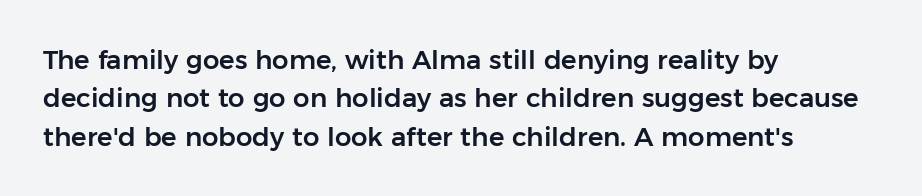
Q: Is the text italic (slanted)? A: No, it is upright.
Q: Is the text underlined? A: No.
Q: How is the paragraph aligned? A: Left-aligned.
Q: Is the spacing between letters normal or unusually wide? A: Normal.
Q: Is the spacing between lines tight, normal or loose? A: Normal.
